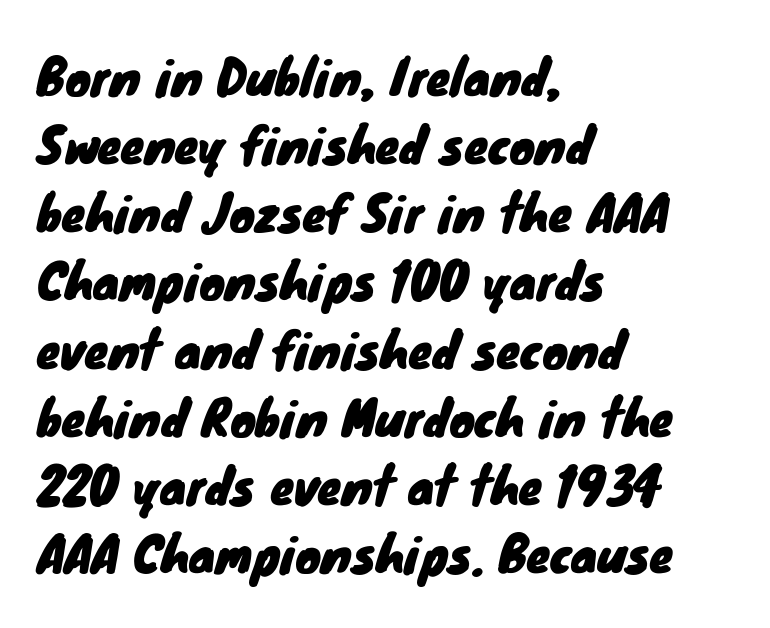
Normally led — the rows are evenly, conventionally spaced. Spacing verdict: proportional, widths tailored to each character. Just letters on the line, the space beneath them empty. Which margin do the lines hug? The left one — the right edge is uneven. Stroke terminals: plain, sans-serif.
